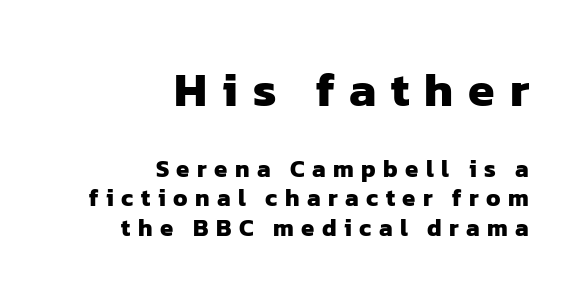
The image shows 48 px heavy sans-serif type; set right-aligned, line spacing 1.22x, unusually wide letter spacing (+0.31 em), not underlined; the first (top) block is 2.0x larger; low stroke contrast and a medium x-height.
